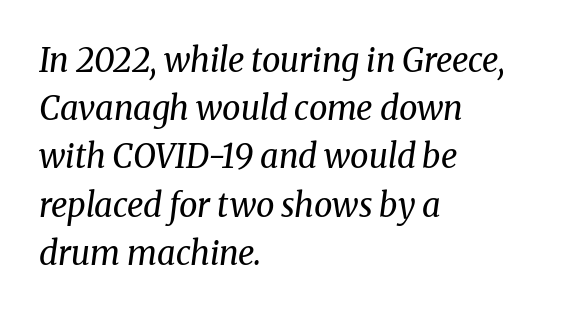
{"serif": "yes", "italic": "yes", "lean": "right", "slant_degrees": 8, "bold": "no", "weight": "regular", "width": "normal", "stroke_contrast": "medium", "x_height": "medium", "monospaced": "no", "underline": "no", "align": "left", "line_spacing": "normal", "line_spacing_ratio": 1.46, "letter_spacing": "normal", "letter_spacing_em": 0.0, "glyph_px": 33}
